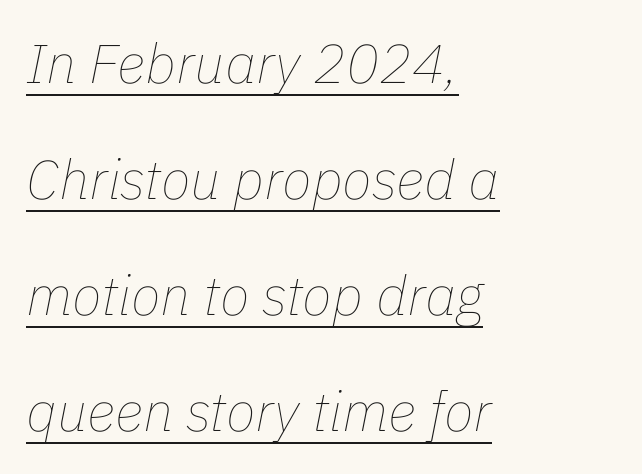
Q: Is the text bold? A: No.
Q: Is the text italic (slanted)? A: Yes, it leans right by about 11 degrees.
Q: Is the text underlined? A: Yes.
Q: How is the paragraph aligned? A: Left-aligned.
Q: Is the spacing between letters normal or unusually wide? A: Normal.
Q: Is the spacing between lines tight, normal or loose? A: Loose.
Q: Width (condensed, normal, or wide)? A: Normal.
Q: Stroke contrast? A: Low.
Q: x-height? A: Medium.
Q: Monospaced? A: No.
